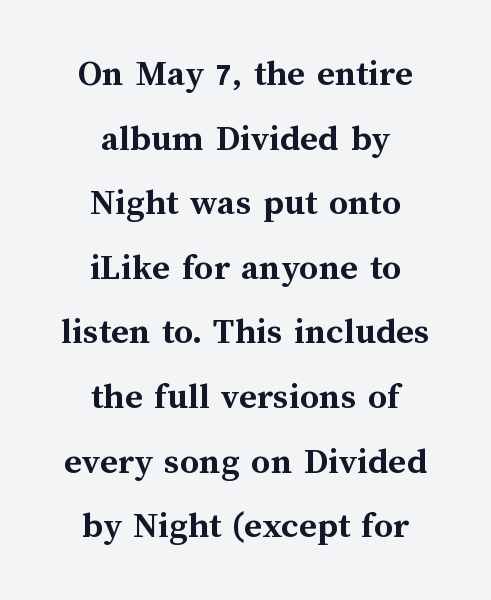
The image shows 38 px semibold type, upright; set centered, normal line spacing (1.7x), normal letter spacing, not underlined; medium stroke contrast and a medium x-height.
